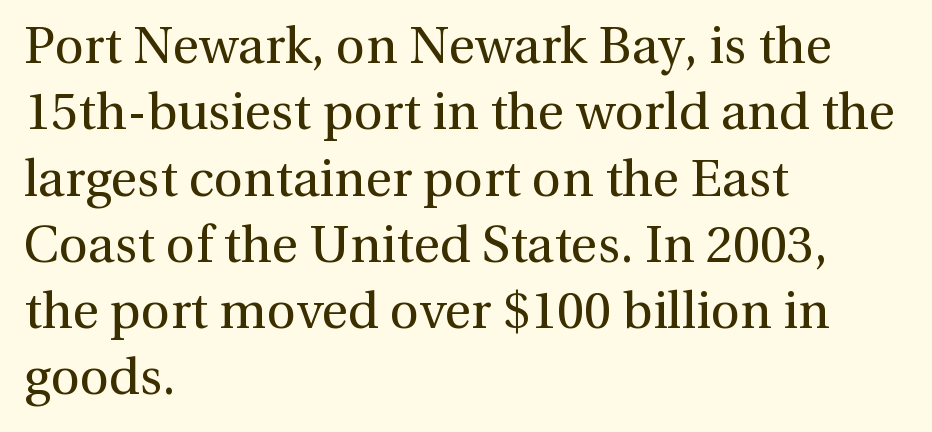
Q: Is the text bold? A: No.
Q: Is the text italic (slanted)? A: No, it is upright.
Q: Is the typeface a serif or a sans-serif typeface? A: Serif.
Q: Is the text underlined? A: No.
Q: How is the paragraph aligned? A: Left-aligned.
Q: Is the spacing between letters normal or unusually wide? A: Normal.
Q: Is the spacing between lines tight, normal or loose? A: Normal.
Q: Width (condensed, normal, or wide)? A: Normal.
Q: x-height? A: Medium.
Q: Monospaced? A: No.
